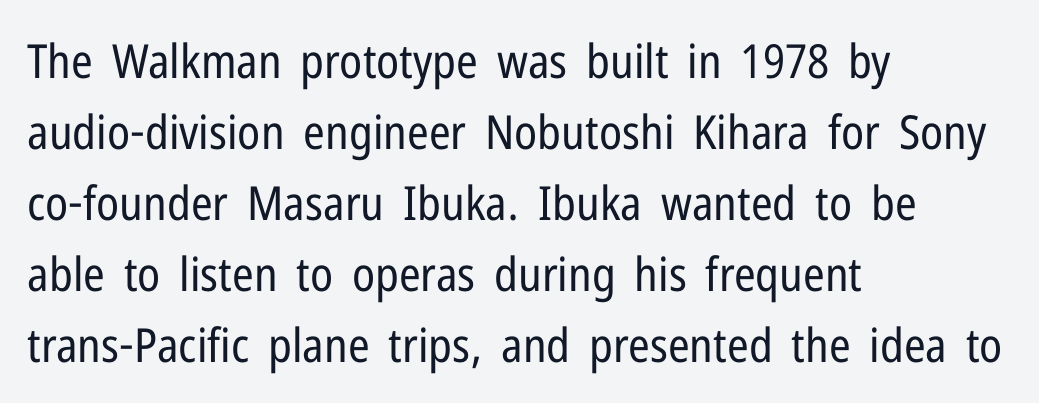
{"serif": "no", "italic": "no", "bold": "no", "weight": "regular", "width": "condensed", "stroke_contrast": "low", "x_height": "medium", "monospaced": "no", "underline": "no", "align": "left", "line_spacing": "normal", "line_spacing_ratio": 1.51, "letter_spacing": "normal", "letter_spacing_em": 0.0, "glyph_px": 47}
